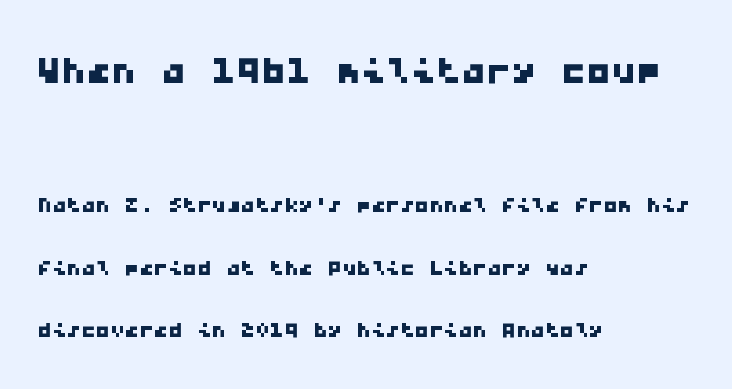
Q: Is the typeface a serif or a sans-serif typeface? A: Sans-serif.
Q: Is the text underlined? A: No.
Q: How is the paragraph aligned? A: Left-aligned.
Q: Is the spacing between letters normal or unusually wide? A: Normal.
Q: Is the spacing between lines tight, normal or loose? A: Loose.
Q: Which block of text is set in a larger size, the first (top) or the second (bottom)? A: The first (top) one.
Q: Width (condensed, normal, or wide)? A: Wide.
Q: Stroke contrast? A: Low.
Q: x-height? A: Medium.
Q: Monospaced? A: Yes.
